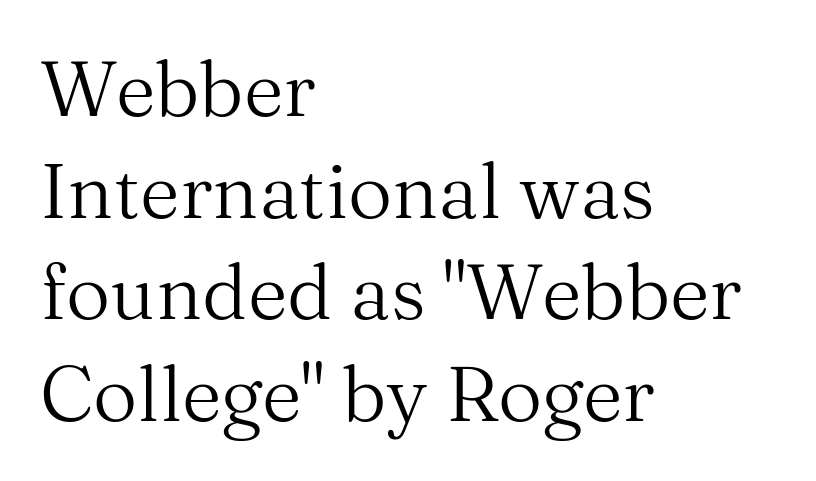
The image shows 77 px regular-weight serif type, upright; set left-aligned, normal line spacing (1.32x), normal letter spacing, not underlined; medium stroke contrast and a medium x-height.
